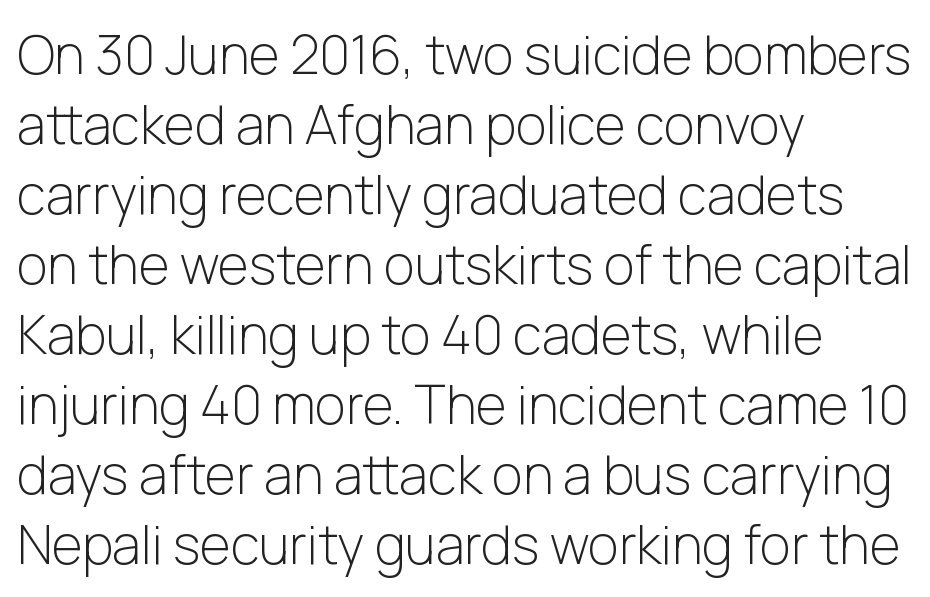
{"serif": "no", "italic": "no", "bold": "no", "weight": "light", "width": "normal", "stroke_contrast": "low", "x_height": "medium", "monospaced": "no", "underline": "no", "align": "left", "line_spacing": "normal", "line_spacing_ratio": 1.32, "letter_spacing": "normal", "letter_spacing_em": 0.0, "glyph_px": 53}
